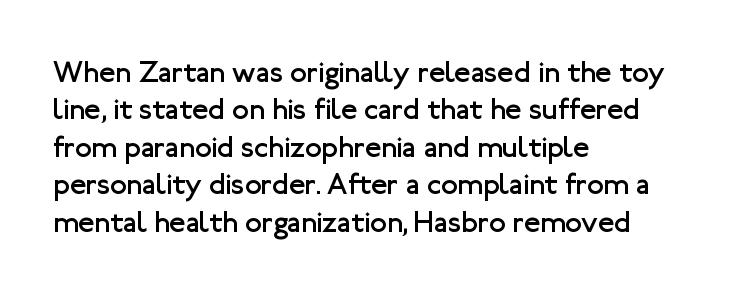
The block of text has a typical density, with ordinary space between rows. A clean baseline with only descenders dipping below it. Think of a printed novel: that variable character pitch is what you see here. Notice how the passage keeps a crisp vertical edge on the left only. Weight class: somewhere from thin through regular.
